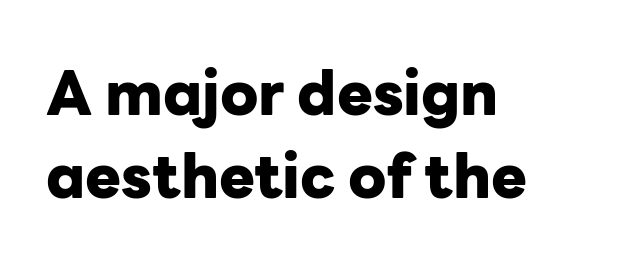
Q: Is the text bold? A: Yes.
Q: Is the text italic (slanted)? A: No, it is upright.
Q: Is the typeface a serif or a sans-serif typeface? A: Sans-serif.
Q: Is the text underlined? A: No.
Q: How is the paragraph aligned? A: Left-aligned.
Q: Is the spacing between letters normal or unusually wide? A: Normal.
Q: Is the spacing between lines tight, normal or loose? A: Normal.
Q: Width (condensed, normal, or wide)? A: Normal.
Q: Stroke contrast? A: Low.
Q: x-height? A: Medium.
Q: Monospaced? A: No.
